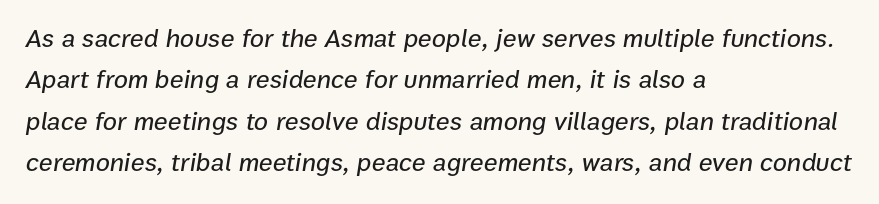
The image shows 26 px text type, italic (leaning right); set left-aligned, normal line spacing (1.59x), normal letter spacing, not underlined.
